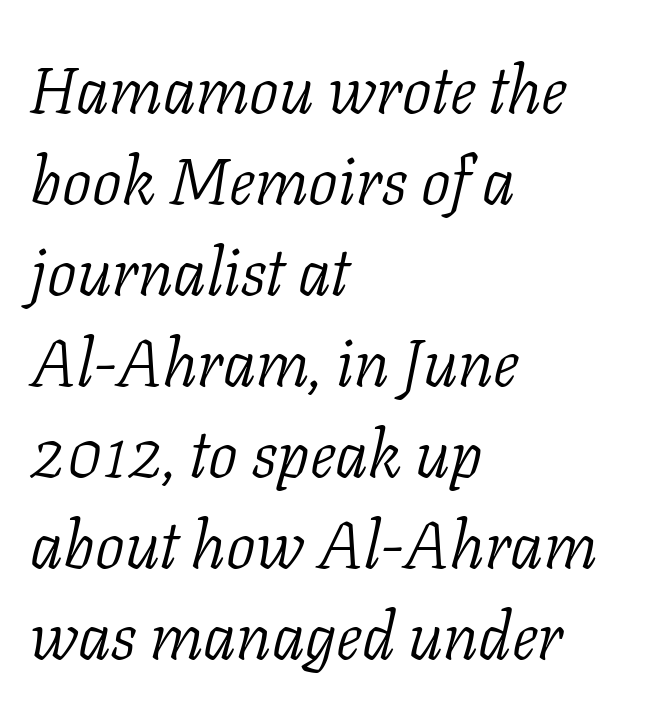
Serifs: yes, visible at the terminals of the letterforms. Check under the words: just untouched page. Line spacing here is normal. There is no visible air inserted between adjacent glyphs. A classic flush-left, rag-right setting is used for this passage.
